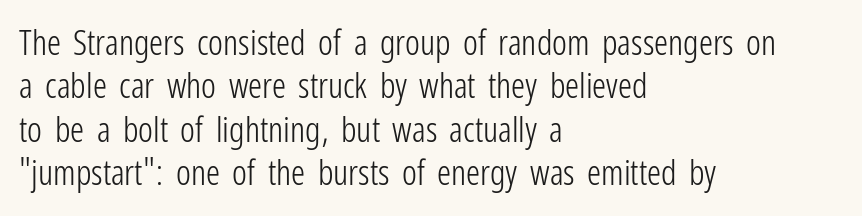
The image shows 35 px light, condensed sans-serif type, upright; set left-aligned, line spacing 1.24x, normal letter spacing, not underlined; low stroke contrast and a medium x-height.
